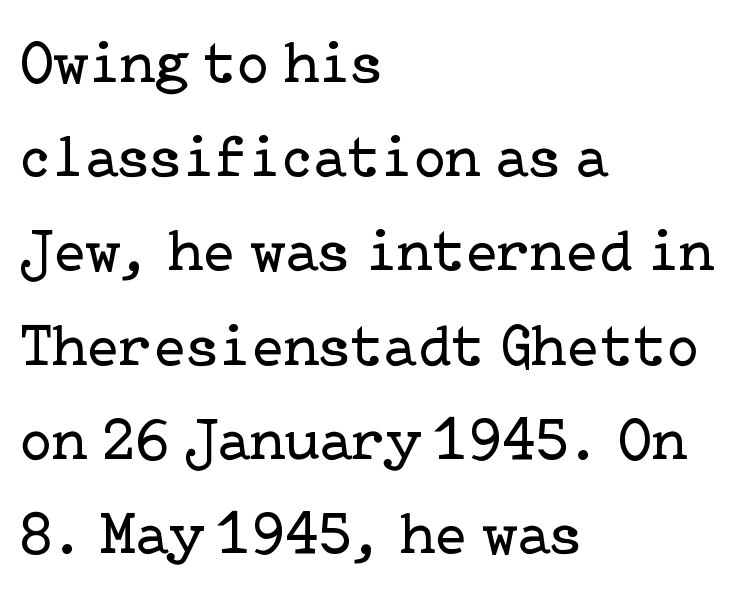
The letters stand straight up with perfectly vertical stems. Words float on clear page, feet unadorned. Tracking value appears to be zero — textbook default spacing. Short and long lines alike share a common starting point at left. This reads as an unemphasized weight, regular at the heaviest.
